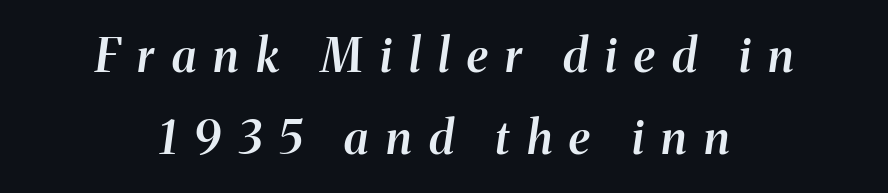
Honestly, the letter spacing is so wide it's the main thing you notice. The area under the type is left untouched. Horizontal alignment here is central, giving a formal, balanced look. Yep, that's italic — everything's leaning.
